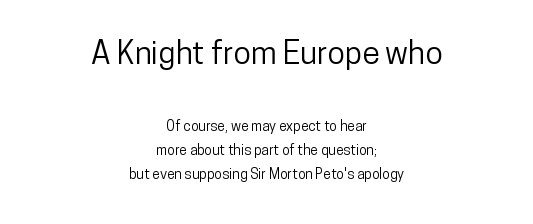
The image shows 32 px condensed sans-serif type, upright; set centered, line spacing 1.71x, normal letter spacing, not underlined; the first (top) block is 2.29x larger; low stroke contrast and a medium x-height.
